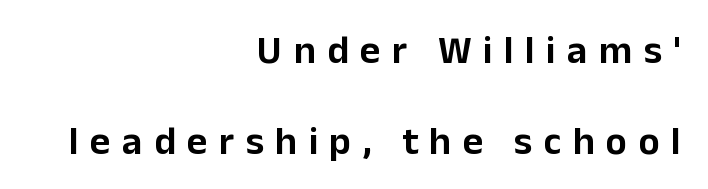
{"serif": "no", "italic": "no", "width": "normal", "stroke_contrast": "low", "x_height": "medium", "monospaced": "no", "underline": "no", "align": "right", "line_spacing": "loose", "line_spacing_ratio": 2.27, "letter_spacing": "wide", "letter_spacing_em": 0.28, "glyph_px": 40}
